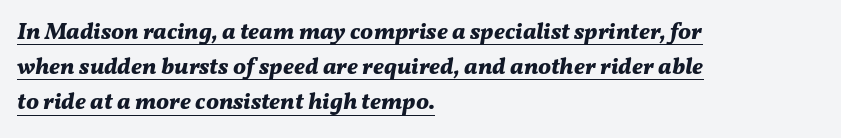
This sample uses an oblique cut, with every glyph tilted off the vertical. The horizontal fit of the characters is conventional and even. Visually the block forms a straight wall on the left and a jagged coastline on the right. The specimen includes a rule beneath the text block's lines.
